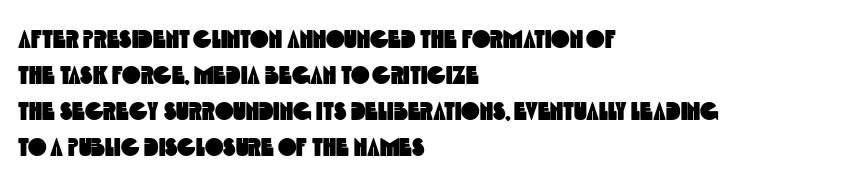
Casual observation: everything's shoved over to the left. In terms of letterspacing, this is plain default setting. The zone under the glyphs is completely vacant. This sample keeps an unexceptional amount of space between lines.
